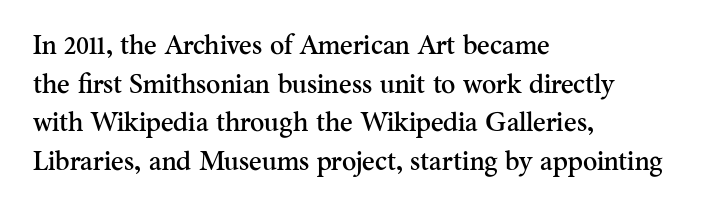
The image shows 27 px text type, upright; set left-aligned, normal line spacing (1.43x), normal letter spacing, not underlined.
